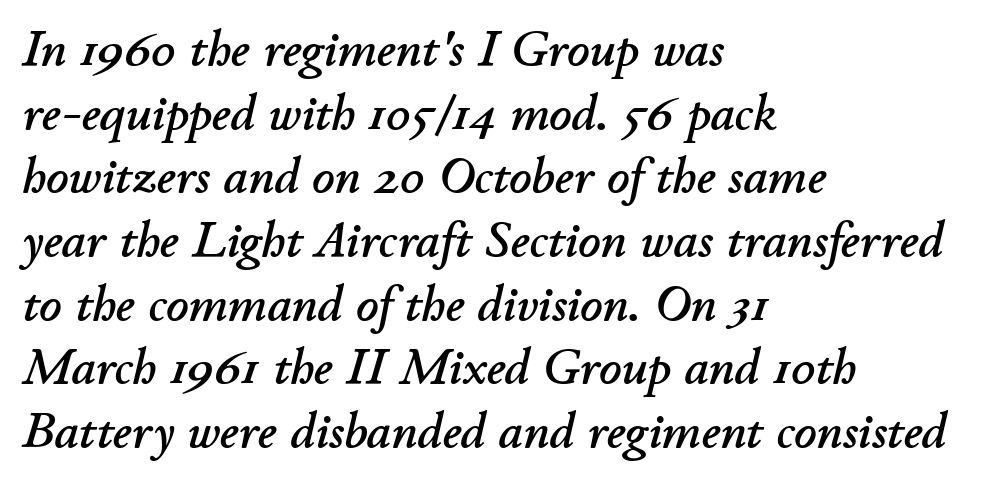
Q: Is the text italic (slanted)? A: Yes, it leans right by about 11 degrees.
Q: Is the text underlined? A: No.
Q: How is the paragraph aligned? A: Left-aligned.
Q: Is the spacing between letters normal or unusually wide? A: Normal.
Q: Is the spacing between lines tight, normal or loose? A: Normal.
Q: Width (condensed, normal, or wide)? A: Normal.
Q: Stroke contrast? A: Low.
Q: x-height? A: Small.
Q: Monospaced? A: No.
